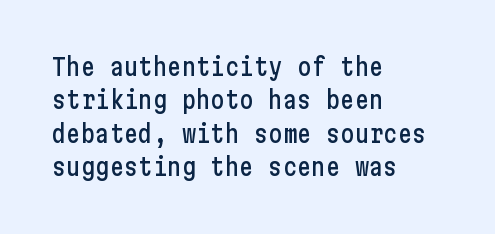
The image shows 24 px text type, upright; set left-aligned, normal line spacing (1.39x), normal letter spacing, not underlined.
